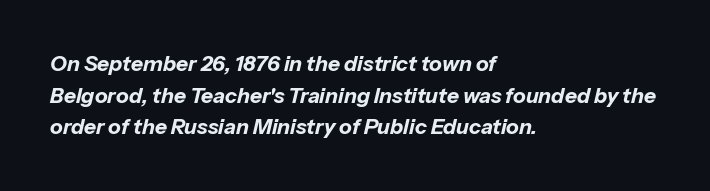
Leading matches the norm, producing a regular column. An italicized treatment has been applied to the whole sample. Plenty of ink on the page — the face is bold. Is the letter spacing exaggerated? No — it looks like the ordinary default. Underline: absent.
